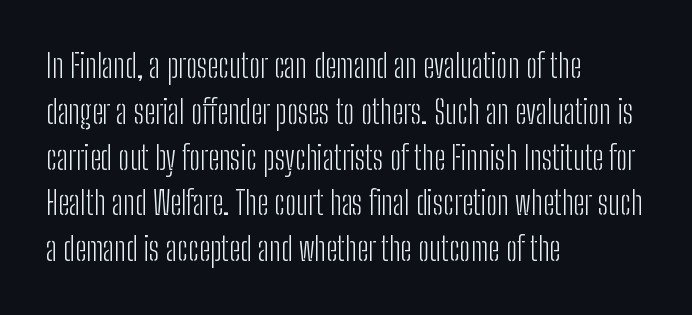
The image shows 32 px light, condensed sans-serif type, upright; set left-aligned, normal line spacing (1.43x), normal letter spacing, not underlined; low stroke contrast and a medium x-height.
